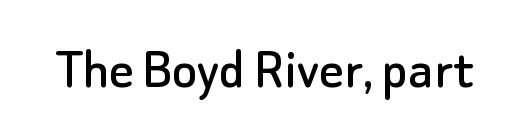
Q: Is the text italic (slanted)? A: No, it is upright.
Q: Is the typeface a serif or a sans-serif typeface? A: Sans-serif.
Q: Is the text underlined? A: No.
Q: Is the spacing between letters normal or unusually wide? A: Normal.
Q: Width (condensed, normal, or wide)? A: Normal.
Q: Stroke contrast? A: Low.
Q: x-height? A: Small.
Q: Monospaced? A: No.
